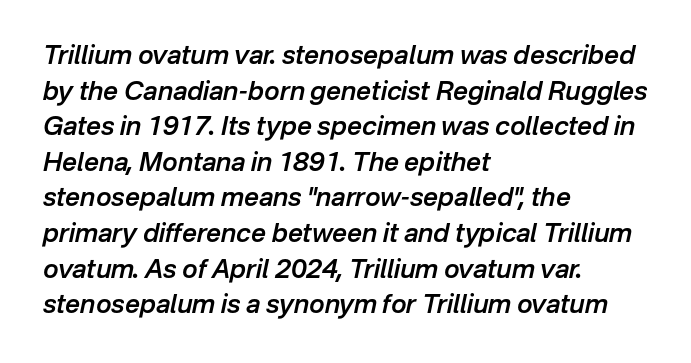
The letterforms sit shoulder to shoulder at normal distance. The lines sit at an ordinary, default distance from one another. Lines of text with bare space underneath. The letters are slanted; this is an italic face. Summary of weight: moderately heavy, a semibold. This rendering uses left alignment, leaving the right contour irregular.
